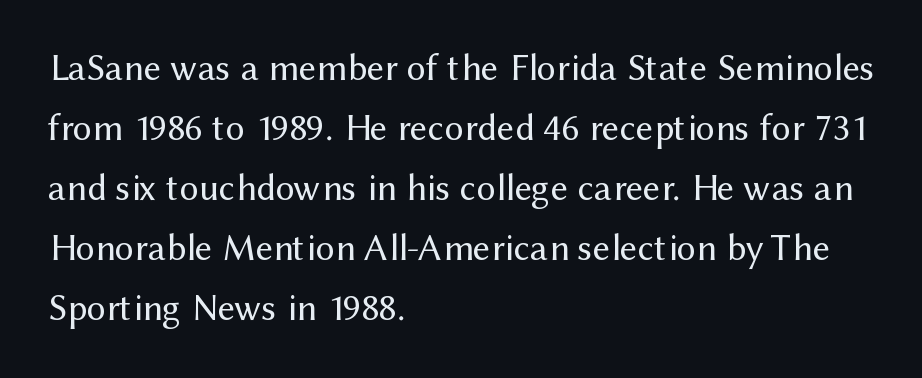
Q: Is the text bold? A: No.
Q: Is the text italic (slanted)? A: No, it is upright.
Q: Is the typeface a serif or a sans-serif typeface? A: Sans-serif.
Q: Is the text underlined? A: No.
Q: How is the paragraph aligned? A: Left-aligned.
Q: Is the spacing between letters normal or unusually wide? A: Normal.
Q: Is the spacing between lines tight, normal or loose? A: Normal.
Q: Width (condensed, normal, or wide)? A: Normal.
Q: Stroke contrast? A: Medium.
Q: x-height? A: Medium.
Q: Monospaced? A: No.
